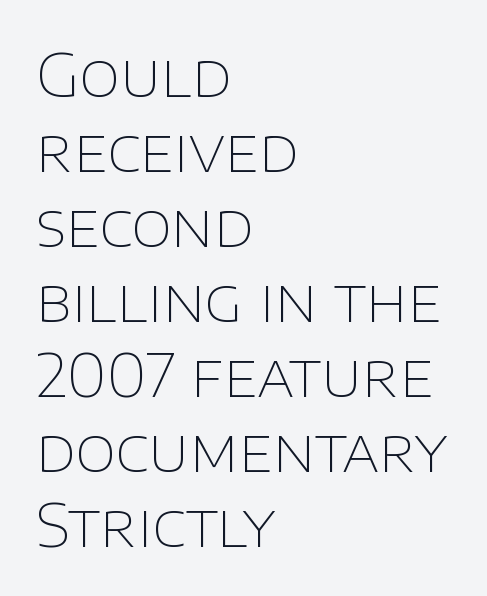
Letters rest on an invisible, unmarked baseline. Casual observation: everything's shoved over to the left. Successive baselines arrive at the customary interval. Each word holds together tightly as a unit, with standard inter-letter gaps.
